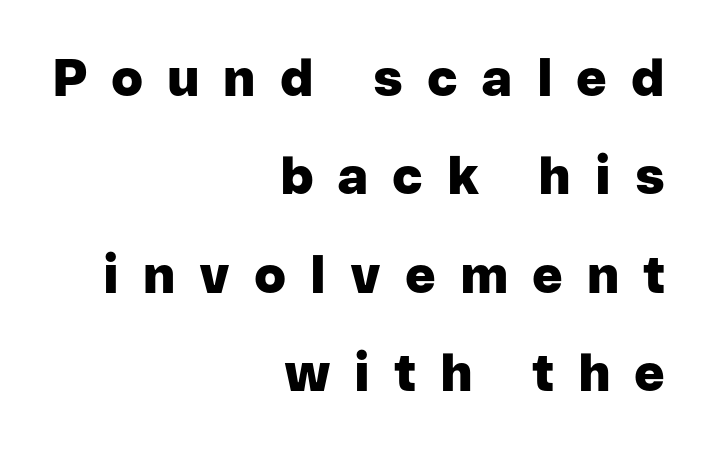
The image shows 52 px heavy sans-serif type, upright; set right-aligned, line spacing 1.89x, unusually wide letter spacing (+0.46 em), not underlined; low stroke contrast and a medium x-height.
